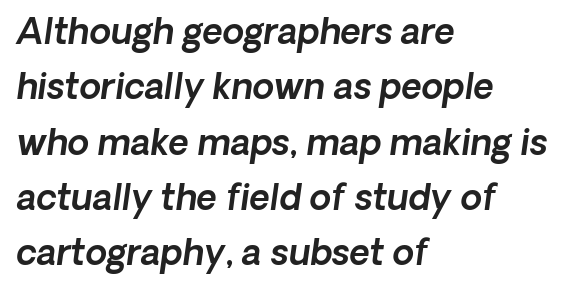
Q: Is the typeface a serif or a sans-serif typeface? A: Sans-serif.
Q: Is the text underlined? A: No.
Q: How is the paragraph aligned? A: Left-aligned.
Q: Is the spacing between letters normal or unusually wide? A: Normal.
Q: Is the spacing between lines tight, normal or loose? A: Normal.
Q: Width (condensed, normal, or wide)? A: Normal.
Q: x-height? A: Medium.
Q: Monospaced? A: No.
